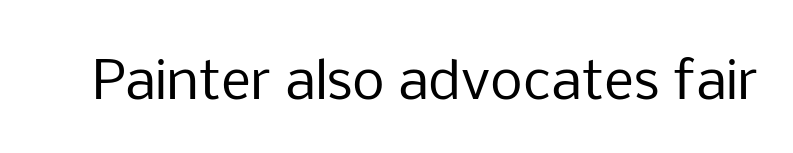
{"serif": "no", "italic": "no", "bold": "no", "weight": "regular", "width": "normal", "stroke_contrast": "low", "x_height": "medium", "monospaced": "no", "underline": "no", "letter_spacing": "normal", "letter_spacing_em": 0.0, "glyph_px": 52}
